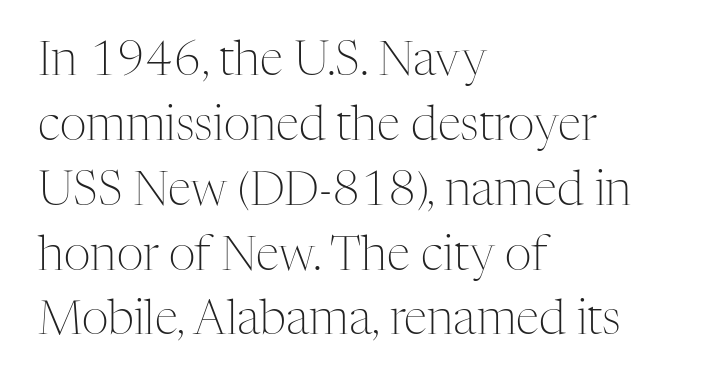
To sum up the face: it has serifs. The gap between lines stays unmarked. Heaviness? Minimal to ordinary, like unemphasized prose. Notice how the passage keeps a crisp vertical edge on the left only. Rendered with straight, roman letterforms. The letterforms sit shoulder to shoulder at normal distance.
